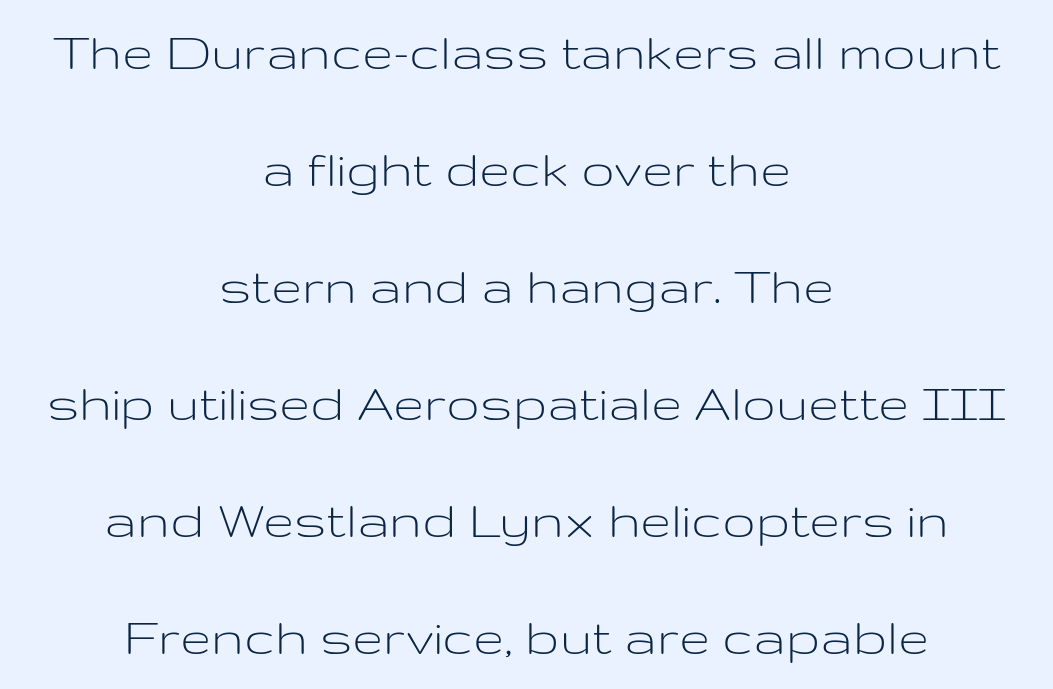
Q: Is the text bold? A: No.
Q: Is the text italic (slanted)? A: No, it is upright.
Q: Is the typeface a serif or a sans-serif typeface? A: Sans-serif.
Q: Is the text underlined? A: No.
Q: How is the paragraph aligned? A: Centered.
Q: Is the spacing between letters normal or unusually wide? A: Normal.
Q: Is the spacing between lines tight, normal or loose? A: Loose.
Q: Width (condensed, normal, or wide)? A: Wide.
Q: Stroke contrast? A: Low.
Q: x-height? A: Medium.
Q: Monospaced? A: No.
